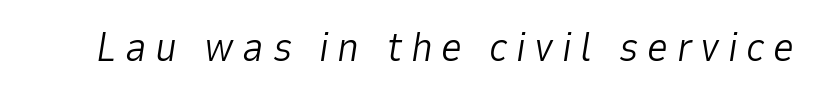
No extra ink here — the face is not bold. Here the designer chose a conventional face with non-uniform glyph widths. The letterforms stand isolated, each surrounded by extra space. An italicized treatment has been applied to the whole sample. Anything drawn beneath the words? Only blank space.
